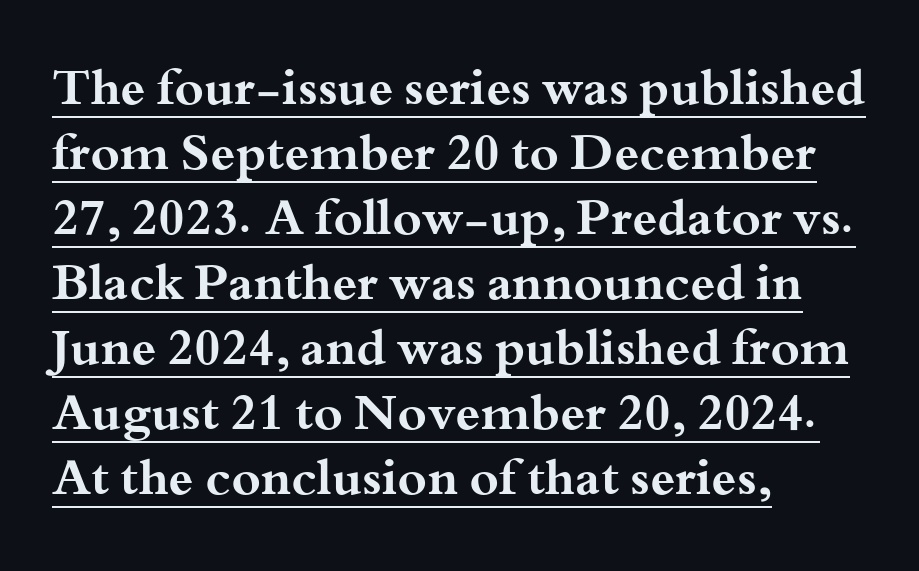
{"serif": "yes", "italic": "no", "bold": "yes", "weight": "bold", "width": "wide", "stroke_contrast": "medium", "x_height": "small", "monospaced": "no", "underline": "yes", "align": "left", "line_spacing": "normal", "line_spacing_ratio": 1.3, "letter_spacing": "normal", "letter_spacing_em": 0.0, "glyph_px": 50}
